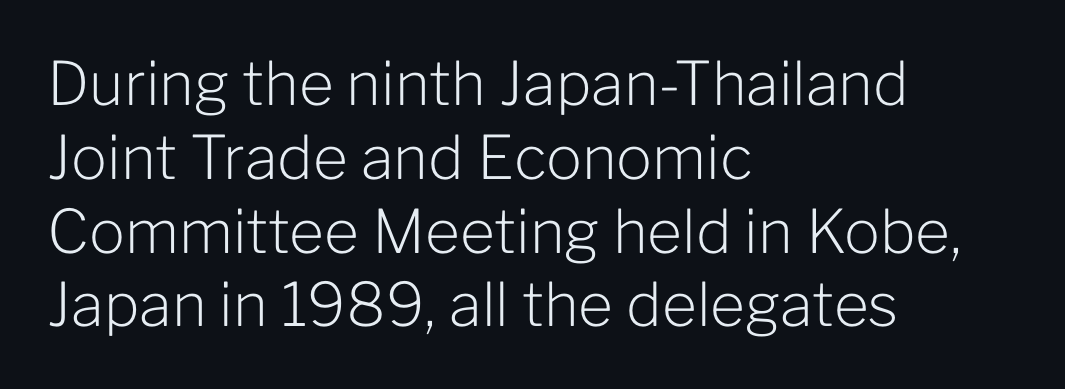
{"serif": "no", "italic": "no", "bold": "no", "weight": "light", "width": "normal", "stroke_contrast": "low", "x_height": "medium", "monospaced": "no", "underline": "no", "align": "left", "line_spacing_ratio": 1.23, "letter_spacing": "normal", "letter_spacing_em": 0.0, "glyph_px": 60}
